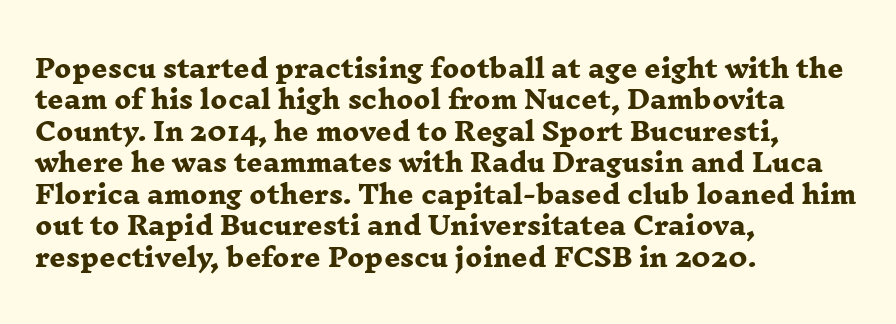
The image shows 25 px bold type; set left-aligned, normal line spacing (1.26x), normal letter spacing, not underlined.
